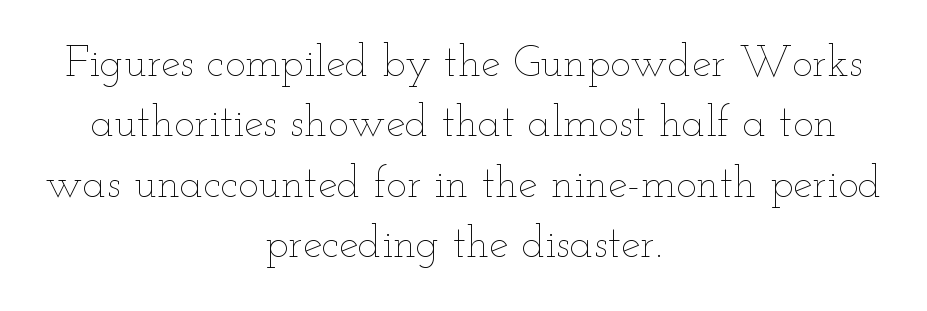
Q: Is the text bold? A: No.
Q: Is the text italic (slanted)? A: No, it is upright.
Q: Is the text underlined? A: No.
Q: How is the paragraph aligned? A: Centered.
Q: Is the spacing between letters normal or unusually wide? A: Normal.
Q: Is the spacing between lines tight, normal or loose? A: Normal.
Q: Width (condensed, normal, or wide)? A: Wide.
Q: Stroke contrast? A: Low.
Q: x-height? A: Small.
Q: Monospaced? A: No.
